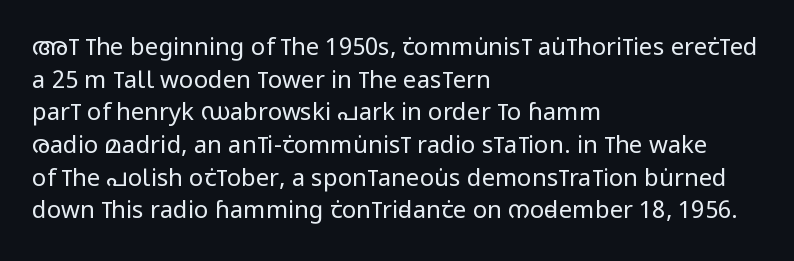
The image shows 24 px text type, upright; set left-aligned, normal line spacing (1.36x), normal letter spacing, not underlined.
